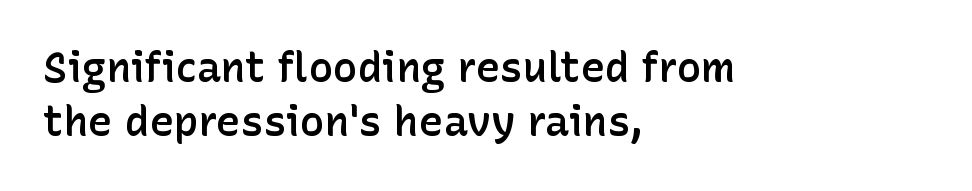
The image shows 41 px semibold sans-serif type, upright; set left-aligned, normal line spacing (1.32x), normal letter spacing, not underlined; low stroke contrast and a medium x-height.
